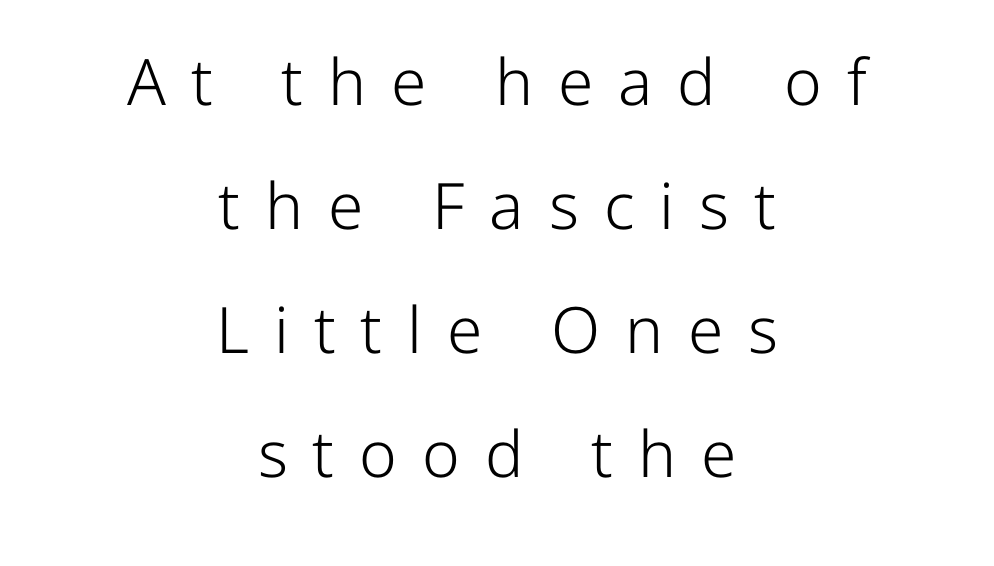
The string is rendered with underlining switched off. Varying glyph widths throughout — classic text-font behaviour. Nope, not italic — everything's standing straight. Loosely led — the rows are spread out.
